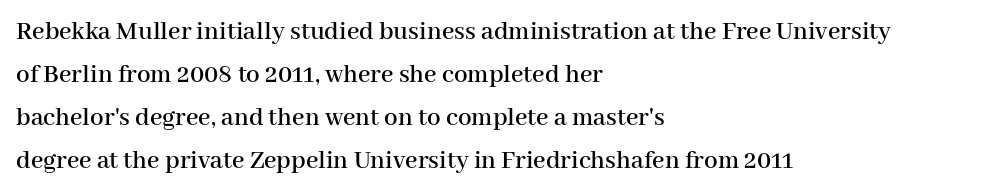
The image shows 27 px text type, upright; set left-aligned, normal line spacing (1.59x), normal letter spacing, not underlined.
